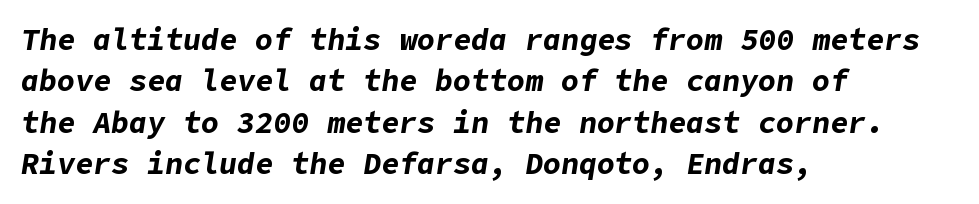
{"italic": "yes", "lean": "right", "slant_degrees": 9, "bold": "yes", "weight": "bold", "width": "normal", "stroke_contrast": "low", "x_height": "medium", "underline": "no", "align": "left", "line_spacing": "normal", "line_spacing_ratio": 1.38, "letter_spacing": "normal", "letter_spacing_em": 0.0, "glyph_px": 30}
